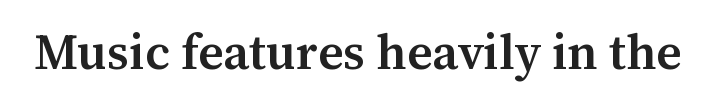
Ordinary non-slanted type is in use. Spacing verdict: proportional, widths tailored to each character. Unlike a clean sans, this face finishes its strokes with serifs. Characters follow at the spacing the type designer built in.
